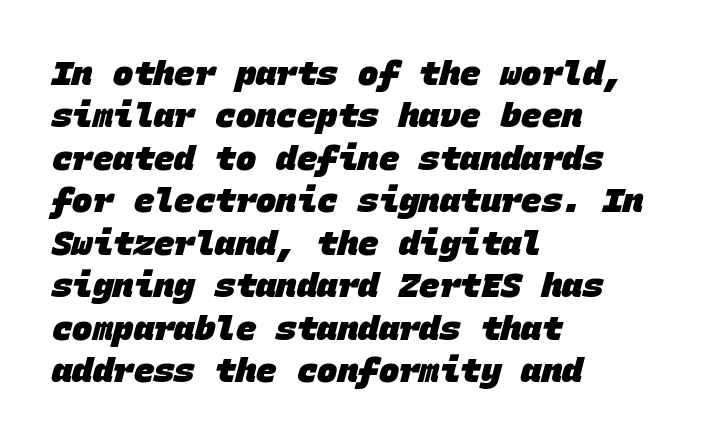
Q: Is the text bold? A: Yes.
Q: Is the typeface a serif or a sans-serif typeface? A: Sans-serif.
Q: Is the text underlined? A: No.
Q: How is the paragraph aligned? A: Left-aligned.
Q: Is the spacing between letters normal or unusually wide? A: Normal.
Q: Is the spacing between lines tight, normal or loose? A: Normal.
Q: Width (condensed, normal, or wide)? A: Normal.
Q: Stroke contrast? A: Low.
Q: x-height? A: Large.
Q: Monospaced? A: Yes.
